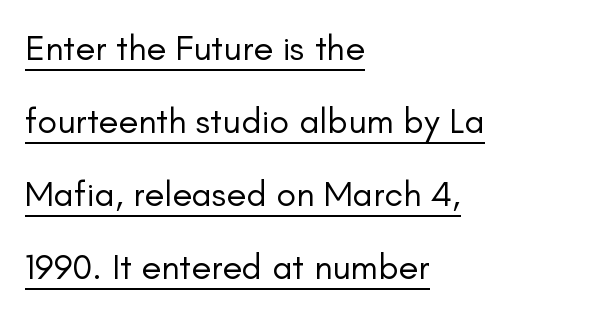
Casual observation: everything's shoved over to the left. Underlining? Definitely there. Is this a fixed-width face? No — the glyphs have proportional, varying widths. The letters carry no serifs — their stems end cleanly without finishing strokes. A quiet, ordinary-to-light weight characterises the typeface.
